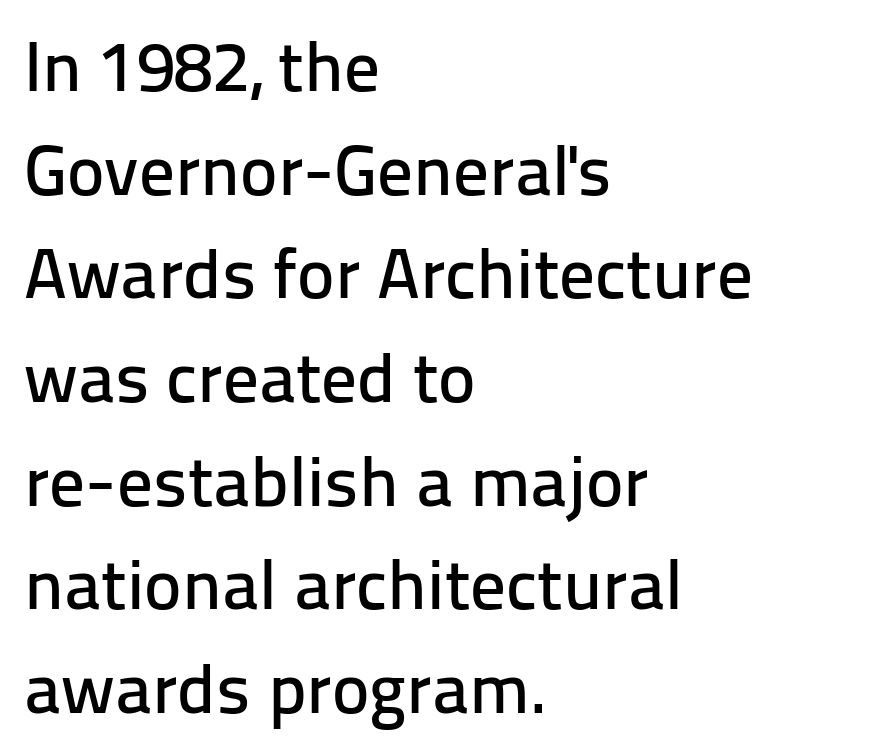
Q: Is the text italic (slanted)? A: No, it is upright.
Q: Is the typeface a serif or a sans-serif typeface? A: Sans-serif.
Q: Is the text underlined? A: No.
Q: How is the paragraph aligned? A: Left-aligned.
Q: Is the spacing between letters normal or unusually wide? A: Normal.
Q: Is the spacing between lines tight, normal or loose? A: Normal.
Q: Width (condensed, normal, or wide)? A: Normal.
Q: Stroke contrast? A: Low.
Q: x-height? A: Medium.
Q: Monospaced? A: No.
